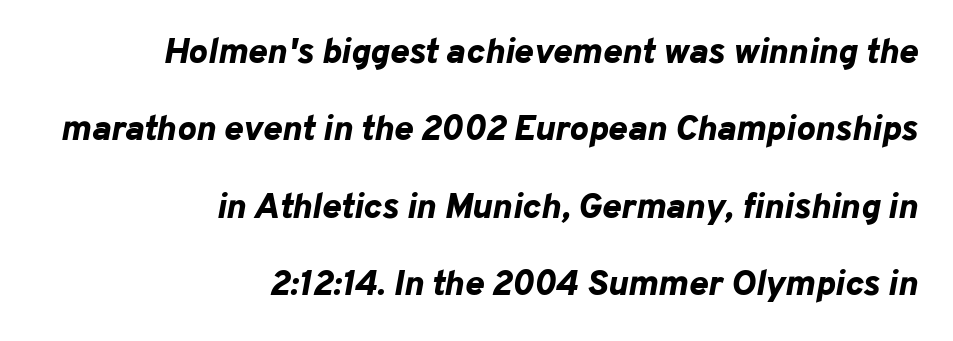
Baseline-to-baseline distance is far greater than the letter height. Nothing unusual about the tracking: characters are spaced as the font intends. Layout note: lines flush right. Clear beneath every line of the passage. Is this a fixed-width face? No — the glyphs have proportional, varying widths. Compared with an ordinary text face, these strokes are far heavier — a full bold.
